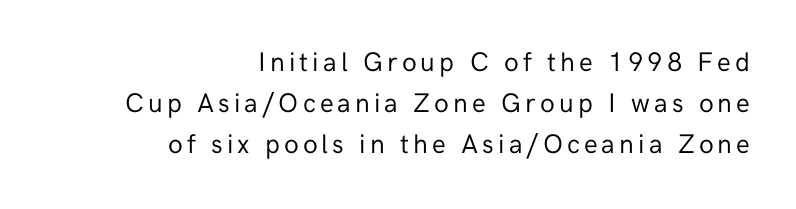
These lines were composed using upright roman letters. The foot of each line stays bare and open. What's the leading like? Ordinary, nothing unusual. Line endings align vertically; line beginnings do not. The weight would be labelled regular, book, light, or lighter still.
